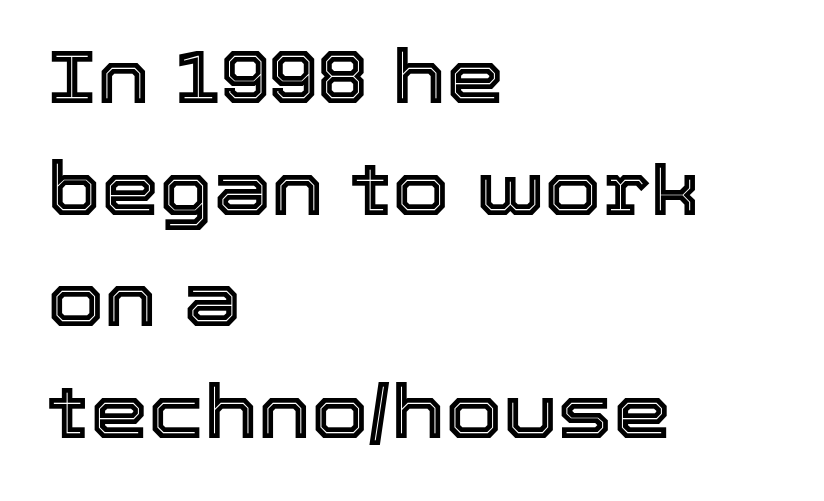
Nobody drew a line under any word here. Compared with a centered layout, this one pins lines to the left instead. The letters sit at their default tracking, neither squeezed nor spread. Does the lettering tilt? It doesn't — this is upright.
